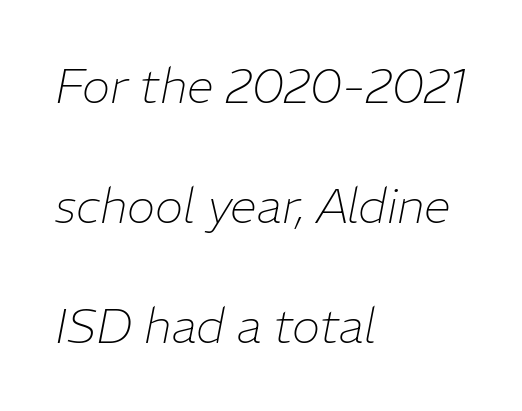
Q: Is the text bold? A: No.
Q: Is the text italic (slanted)? A: Yes, it leans right by about 11 degrees.
Q: Is the text underlined? A: No.
Q: How is the paragraph aligned? A: Left-aligned.
Q: Is the spacing between letters normal or unusually wide? A: Normal.
Q: Is the spacing between lines tight, normal or loose? A: Loose.
Q: Width (condensed, normal, or wide)? A: Normal.
Q: Stroke contrast? A: Low.
Q: x-height? A: Medium.
Q: Monospaced? A: No.
